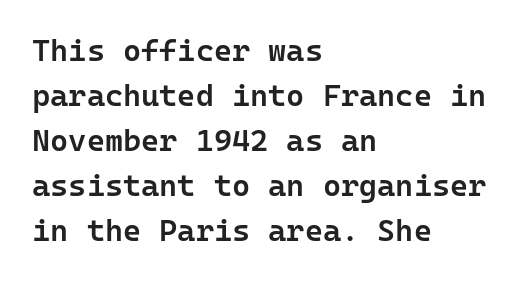
{"serif": "no", "italic": "no", "bold": "semi", "weight": "semibold", "width": "normal", "stroke_contrast": "low", "x_height": "medium", "monospaced": "yes", "underline": "no", "align": "left", "line_spacing": "normal", "line_spacing_ratio": 1.45, "letter_spacing": "normal", "letter_spacing_em": 0.0, "glyph_px": 31}
